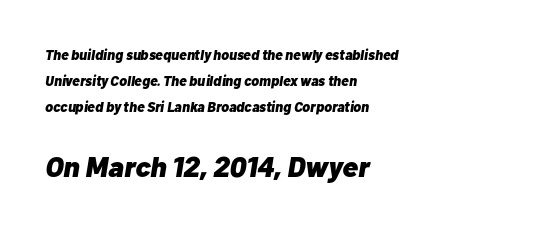
Typesetter's note — lower block bumped up in size, upper block left smaller. You can tell it's italic because the verticals aren't actually vertical. Horizontally, the lines are justified to the leading edge only. A bare baseline throughout the passage. A typesetter would call this proportional, since set widths differ per character.
